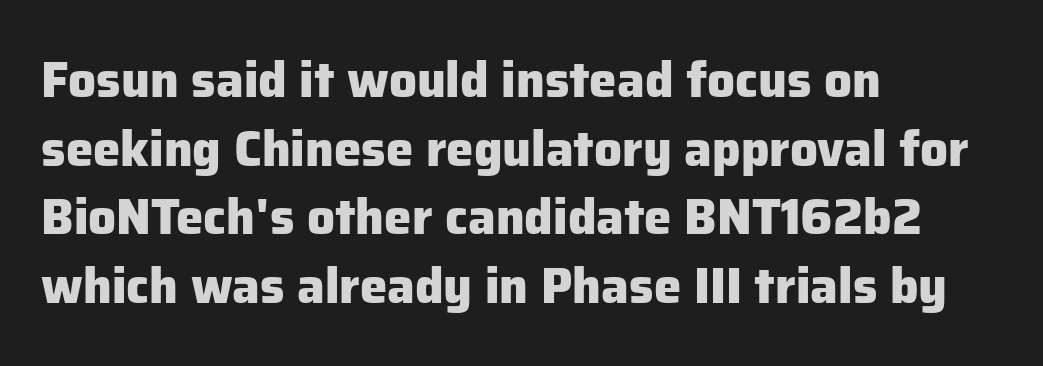
{"serif": "no", "italic": "no", "bold": "yes", "weight": "heavy", "width": "normal", "stroke_contrast": "low", "x_height": "medium", "monospaced": "no", "underline": "no", "align": "left", "line_spacing": "normal", "line_spacing_ratio": 1.4, "letter_spacing": "normal", "letter_spacing_em": 0.0, "glyph_px": 49}
